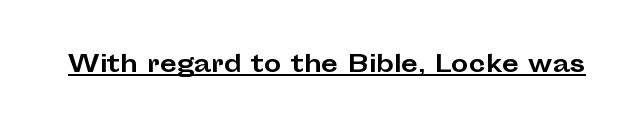
{"italic": "no", "bold": "yes", "underline": "yes", "letter_spacing": "normal", "letter_spacing_em": 0.0, "glyph_px": 22}
